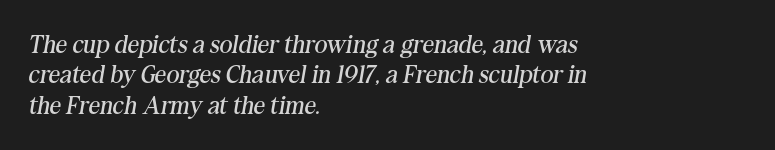
{"italic": "yes", "lean": "right", "slant_degrees": 10, "bold": "no", "underline": "no", "align": "left", "line_spacing_ratio": 1.22, "letter_spacing": "normal", "letter_spacing_em": 0.0, "glyph_px": 25}
